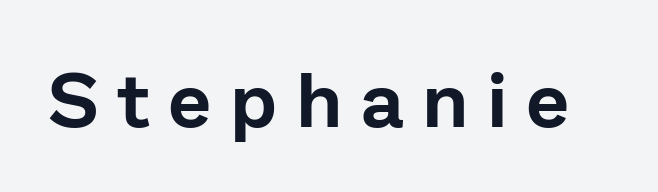
{"serif": "no", "italic": "no", "width": "normal", "stroke_contrast": "low", "x_height": "medium", "monospaced": "no", "underline": "no", "letter_spacing": "wide", "letter_spacing_em": 0.24, "glyph_px": 77}
